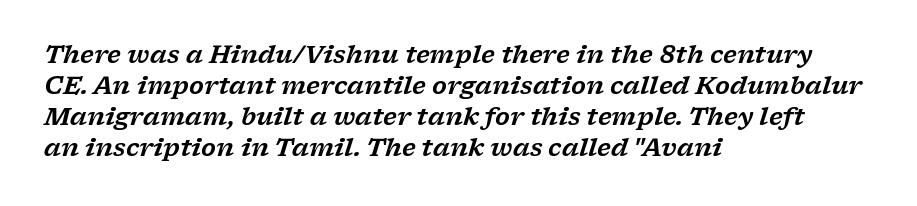
The image shows 24 px text type, italic (leaning right); set left-aligned, normal line spacing (1.29x), normal letter spacing, not underlined.
